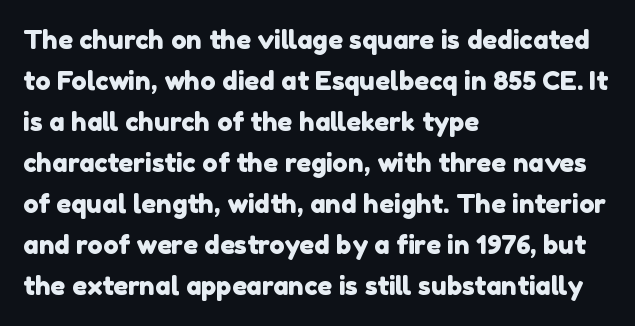
{"underline": "no", "align": "left", "line_spacing": "normal", "line_spacing_ratio": 1.58, "letter_spacing": "normal", "letter_spacing_em": 0.0, "glyph_px": 26}
